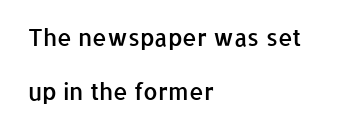
{"italic": "no", "bold": "semi", "underline": "no", "align": "left", "line_spacing": "loose", "line_spacing_ratio": 2.35, "letter_spacing": "normal", "letter_spacing_em": 0.0, "glyph_px": 23}
